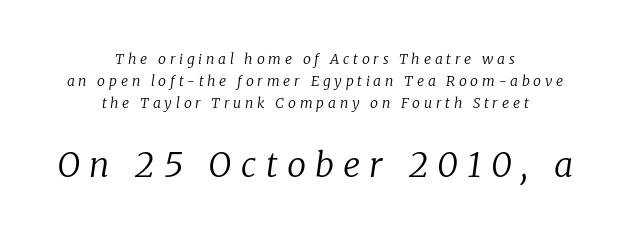
The font's italic variant was chosen for this text. The rag falls on both sides of this text block equally. The zone under the glyphs is completely vacant. Looks like regular typesetting: each glyph gets only the width it needs. Look at the bottom of the vertical strokes: they flare into serifs here.
